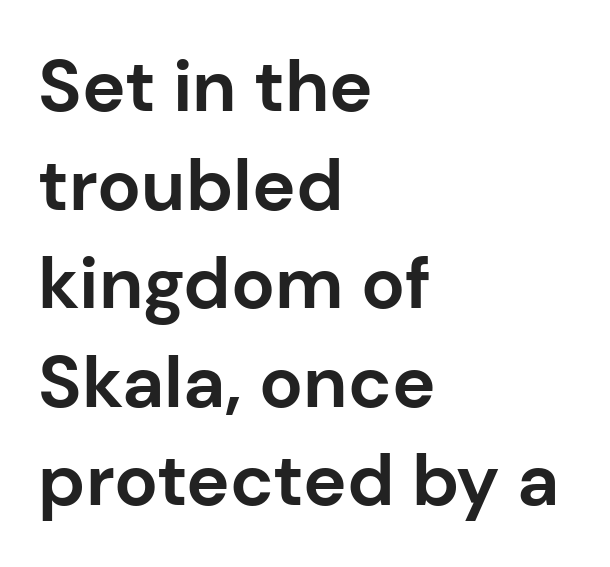
The rendering uses natural spacing where letterforms have individual widths. This block has exactly the height ordinary leading produces. Caption: standard tracking, unaltered. Casual observation: everything's shoved over to the left. The foot of each line stays bare and open.
